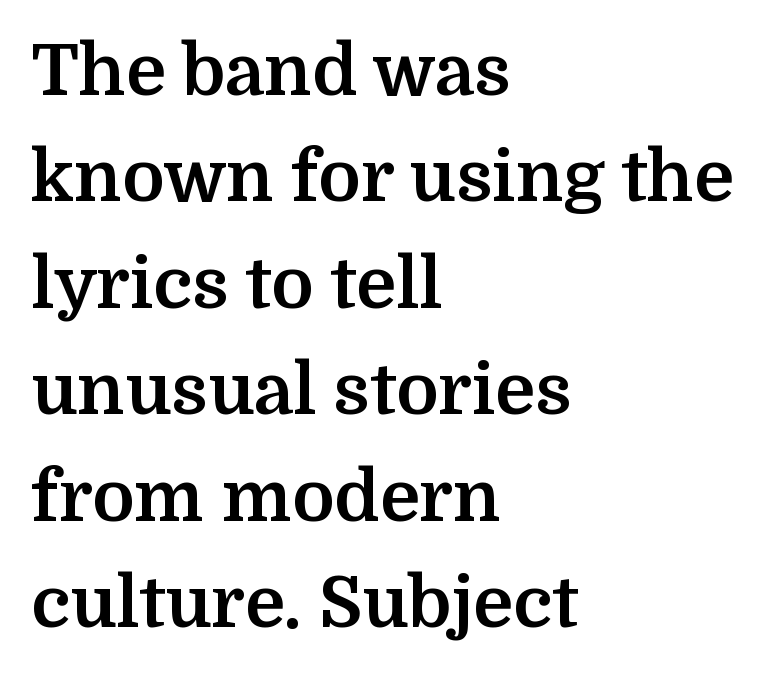
The image shows 71 px bold serif type, upright; set left-aligned, normal line spacing (1.5x), normal letter spacing, not underlined; medium stroke contrast and a medium x-height.
